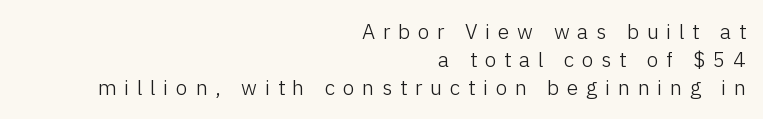
{"italic": "no", "bold": "no", "underline": "no", "align": "right", "line_spacing": "normal", "line_spacing_ratio": 1.34, "letter_spacing": "wide", "letter_spacing_em": 0.37, "glyph_px": 21}
